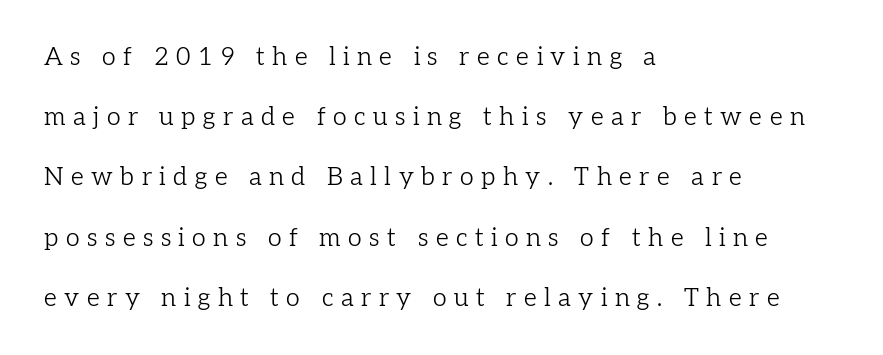
Q: Is the text bold? A: No.
Q: Is the text italic (slanted)? A: No, it is upright.
Q: Is the text underlined? A: No.
Q: How is the paragraph aligned? A: Left-aligned.
Q: Is the spacing between letters normal or unusually wide? A: Unusually wide.
Q: Is the spacing between lines tight, normal or loose? A: Loose.
